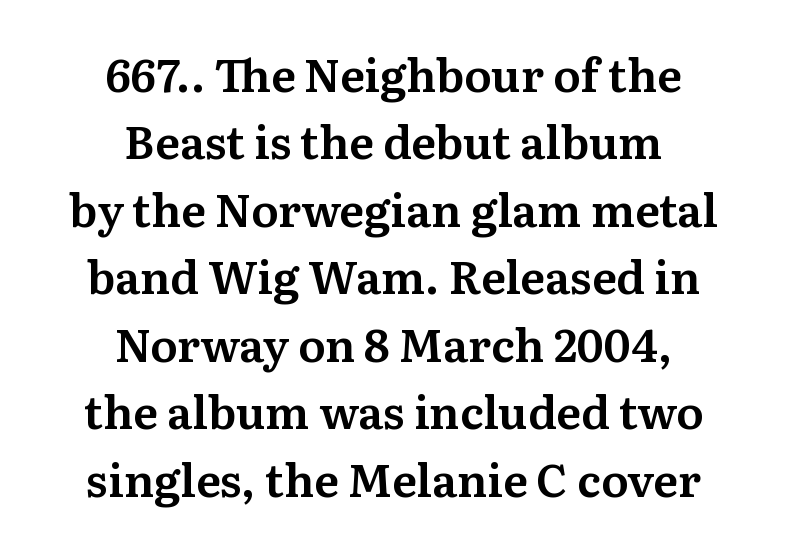
Q: Is the text italic (slanted)? A: No, it is upright.
Q: Is the typeface a serif or a sans-serif typeface? A: Serif.
Q: Is the text underlined? A: No.
Q: How is the paragraph aligned? A: Centered.
Q: Is the spacing between letters normal or unusually wide? A: Normal.
Q: Is the spacing between lines tight, normal or loose? A: Normal.
Q: Width (condensed, normal, or wide)? A: Normal.
Q: Stroke contrast? A: Medium.
Q: x-height? A: Medium.
Q: Monospaced? A: No.
